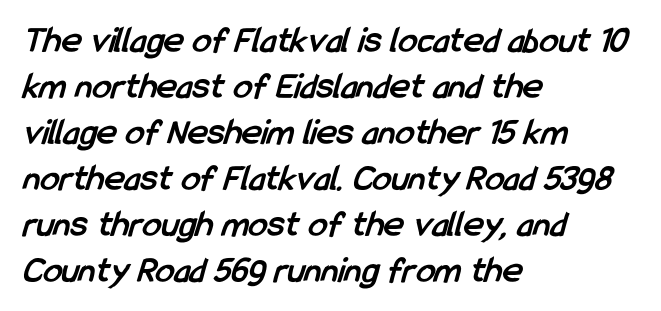
The image shows 38 px semibold, condensed sans-serif type; set left-aligned, line spacing 1.21x, normal letter spacing, not underlined; low stroke contrast and a medium x-height.
